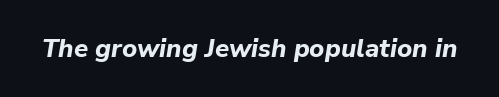
{"italic": "yes", "lean": "right", "slant_degrees": 9, "bold": "yes", "underline": "no", "letter_spacing": "normal", "letter_spacing_em": 0.0, "glyph_px": 26}
